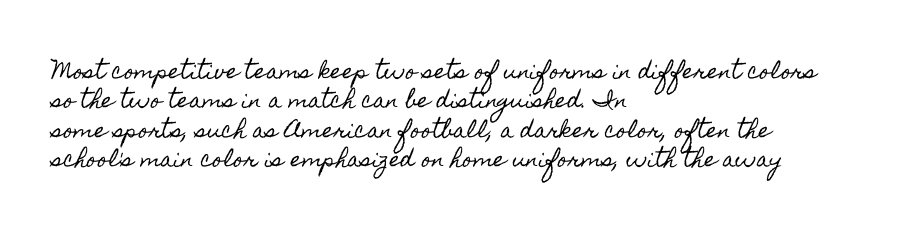
The image shows 20 px text type; set left-aligned, normal line spacing (1.47x), normal letter spacing, not underlined.
